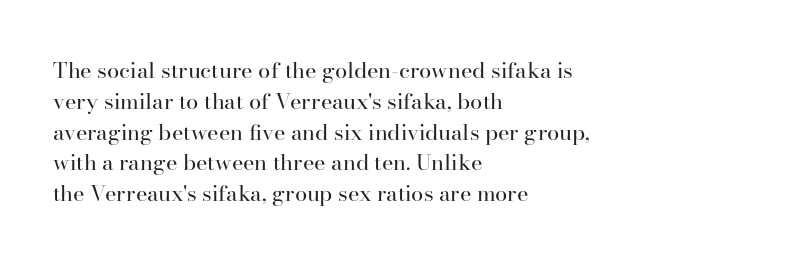
Q: Is the text bold? A: No.
Q: Is the text italic (slanted)? A: No, it is upright.
Q: Is the text underlined? A: No.
Q: How is the paragraph aligned? A: Left-aligned.
Q: Is the spacing between letters normal or unusually wide? A: Normal.
Q: Is the spacing between lines tight, normal or loose? A: Normal.
